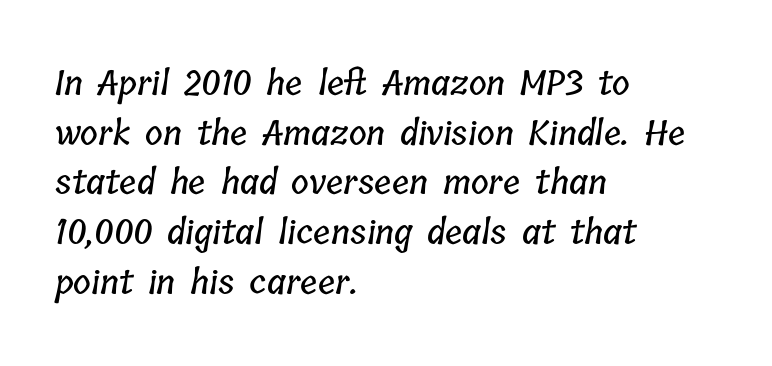
The image shows 34 px condensed type; set left-aligned, normal line spacing (1.46x), normal letter spacing, not underlined; low stroke contrast and a medium x-height.
